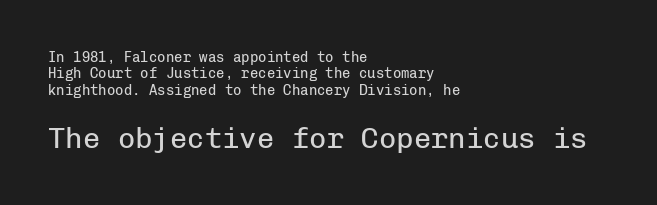
The string is rendered with underlining switched off. This is the regular roman posture of the typeface. The weight tops out at a normal text grade. The rendering shows plain stroke endings on the letterforms — a sans-serif design. Is the block centered? No — it sits flush against the left margin.
